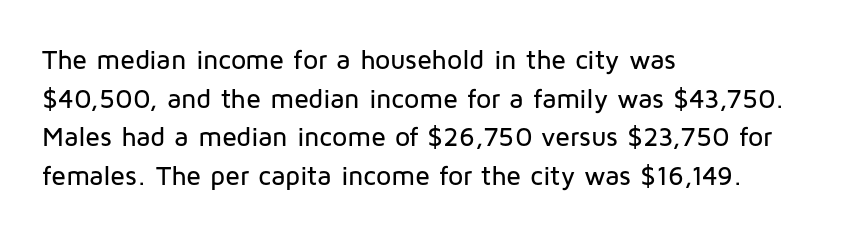
Tracking value appears to be zero — textbook default spacing. The font's upright variant was chosen for this text. Alignment: flush left. Rows of type keep a routine distance in the vertical direction. This rendering features lettering with no underline.
